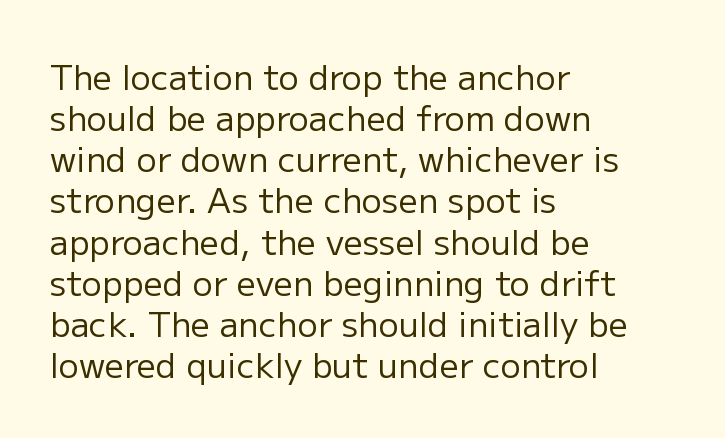
{"serif": "no", "italic": "no", "bold": "no", "weight": "regular", "width": "normal", "stroke_contrast": "low", "x_height": "medium", "monospaced": "no", "underline": "no", "align": "left", "line_spacing_ratio": 1.21, "letter_spacing": "normal", "letter_spacing_em": 0.0, "glyph_px": 34}
